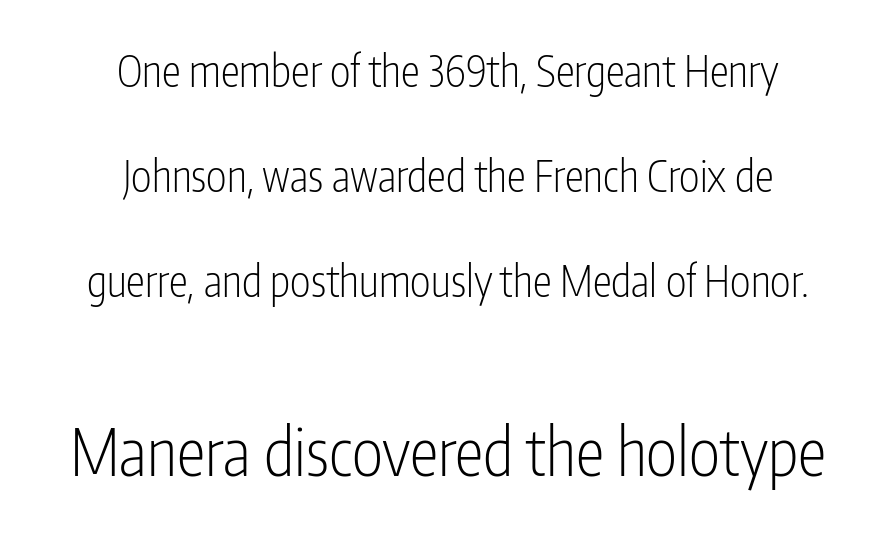
Q: Is the text bold? A: No.
Q: Is the text italic (slanted)? A: No, it is upright.
Q: Is the typeface a serif or a sans-serif typeface? A: Sans-serif.
Q: Is the text underlined? A: No.
Q: How is the paragraph aligned? A: Centered.
Q: Is the spacing between letters normal or unusually wide? A: Normal.
Q: Is the spacing between lines tight, normal or loose? A: Loose.
Q: Which block of text is set in a larger size, the first (top) or the second (bottom)? A: The second (bottom) one.
Q: Width (condensed, normal, or wide)? A: Condensed.
Q: Stroke contrast? A: Low.
Q: x-height? A: Medium.
Q: Monospaced? A: No.
